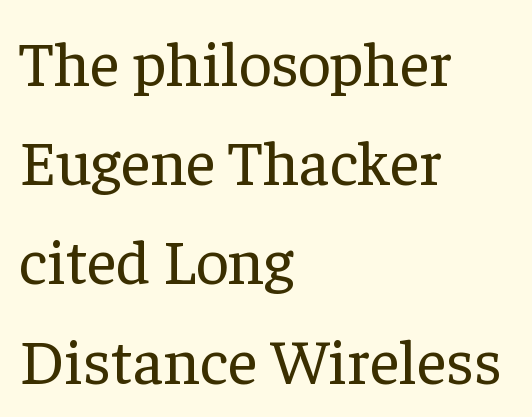
The image shows 64 px regular-weight serif type, upright; set left-aligned, normal line spacing (1.55x), normal letter spacing, not underlined; low stroke contrast and a medium x-height.
